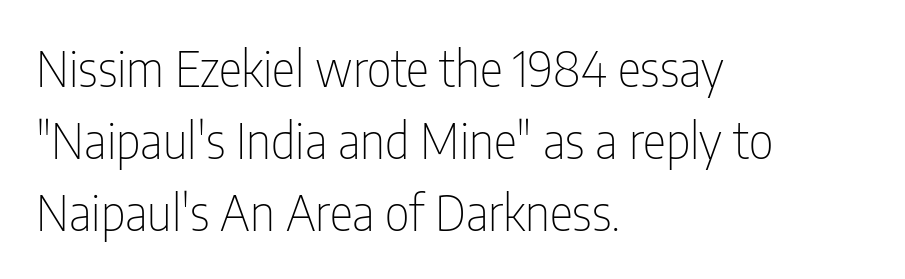
{"serif": "no", "italic": "no", "bold": "no", "weight": "thin", "width": "condensed", "stroke_contrast": "low", "x_height": "medium", "monospaced": "no", "underline": "no", "align": "left", "line_spacing": "normal", "line_spacing_ratio": 1.47, "letter_spacing": "normal", "letter_spacing_em": 0.0, "glyph_px": 49}
